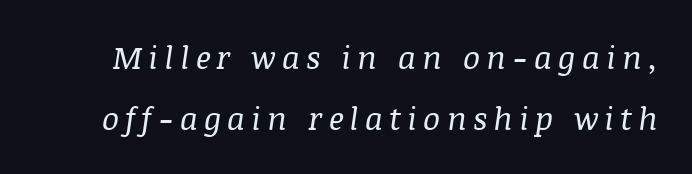
The image shows 32 px regular-weight serif type, italic (leaning right); set loose line spacing (1.9x), not underlined; medium stroke contrast and a large x-height.
